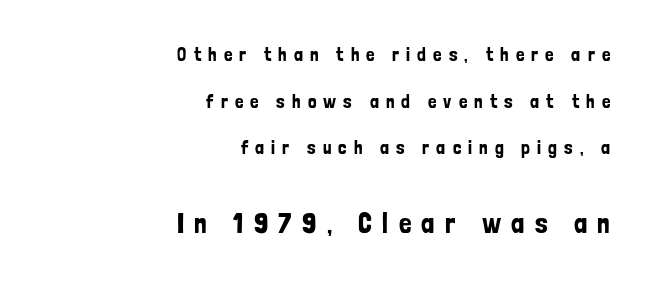
Q: Is the text italic (slanted)? A: No, it is upright.
Q: Is the typeface a serif or a sans-serif typeface? A: Sans-serif.
Q: Is the text underlined? A: No.
Q: How is the paragraph aligned? A: Right-aligned.
Q: Is the spacing between letters normal or unusually wide? A: Unusually wide.
Q: Is the spacing between lines tight, normal or loose? A: Loose.
Q: Which block of text is set in a larger size, the first (top) or the second (bottom)? A: The second (bottom) one.
Q: Width (condensed, normal, or wide)? A: Condensed.
Q: Stroke contrast? A: Low.
Q: x-height? A: Medium.
Q: Monospaced? A: No.
